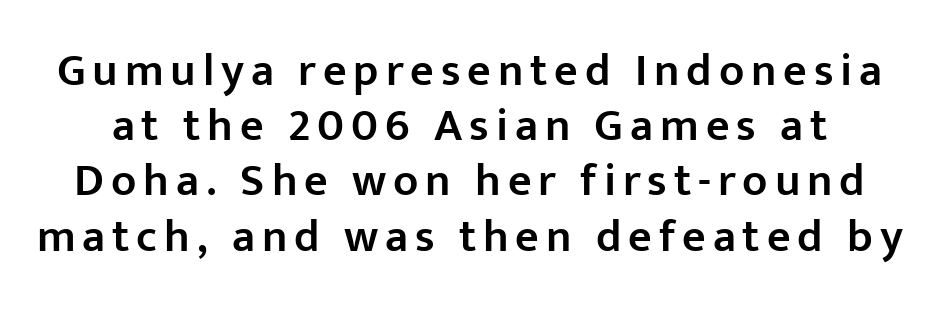
The image shows 46 px semibold sans-serif type, upright; set line spacing 1.2x, not underlined; low stroke contrast and a medium x-height.
